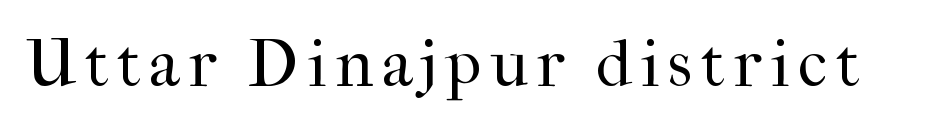
Stroke terminals: seriffed. Unbolded letterforms with no extra heft. Any mark beneath the type? The region is blank. This sample has the flowing, uneven cadence of proportional lettering. Designer's note — italics off, roman on.
